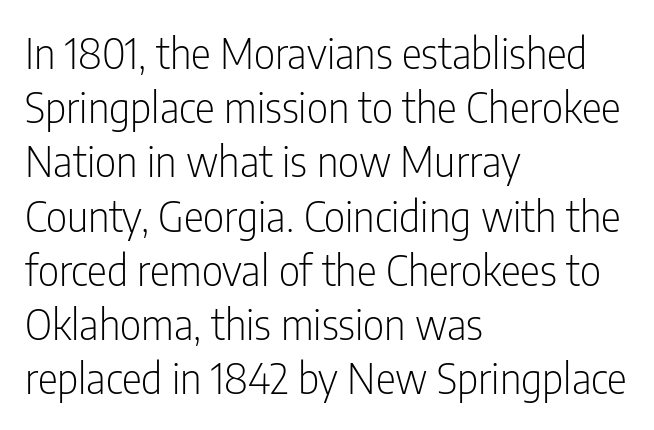
Q: Is the text bold? A: No.
Q: Is the text italic (slanted)? A: No, it is upright.
Q: Is the typeface a serif or a sans-serif typeface? A: Sans-serif.
Q: Is the text underlined? A: No.
Q: How is the paragraph aligned? A: Left-aligned.
Q: Is the spacing between letters normal or unusually wide? A: Normal.
Q: Is the spacing between lines tight, normal or loose? A: Normal.
Q: Width (condensed, normal, or wide)? A: Condensed.
Q: Stroke contrast? A: Low.
Q: x-height? A: Medium.
Q: Monospaced? A: No.
